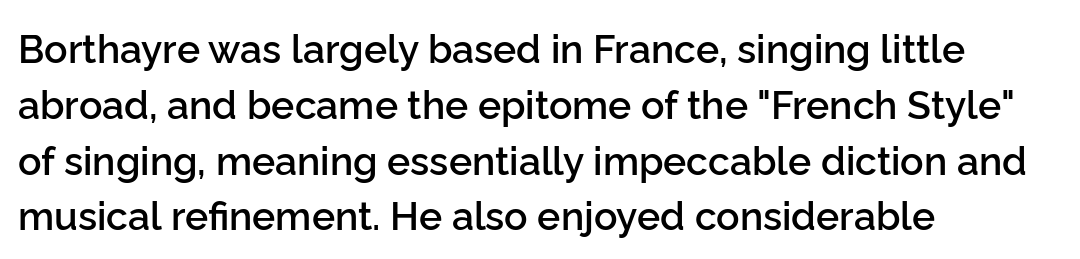
{"serif": "no", "italic": "no", "bold": "semi", "weight": "semibold", "width": "normal", "stroke_contrast": "low", "x_height": "medium", "monospaced": "no", "underline": "no", "align": "left", "line_spacing": "normal", "line_spacing_ratio": 1.43, "letter_spacing": "normal", "letter_spacing_em": 0.0, "glyph_px": 39}
